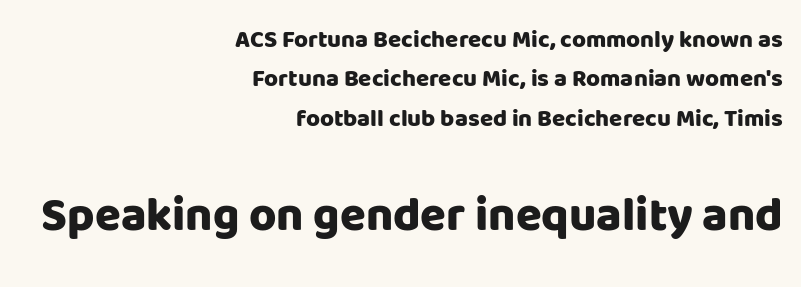
Do the characters align in a grid? No, the font is proportional. Stroke thickness is high; the sample reads as a true bold. Students, observe: this is what conventionally led text looks like. Check where the strokes stop: nothing finishes them off — pure sans.
